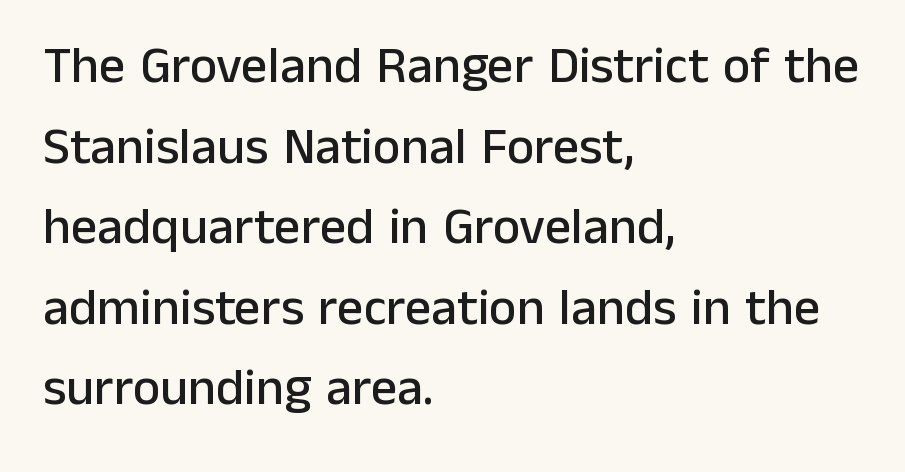
The text was rendered using a sans face with plain stroke endings. Is there much room between lines? A standard amount, neither cramped nor airy. The passage shown is typed in a proportional face where columns would drift. A typesetter would call this zero additional tracking. Descenders are the only things crossing below the line.
